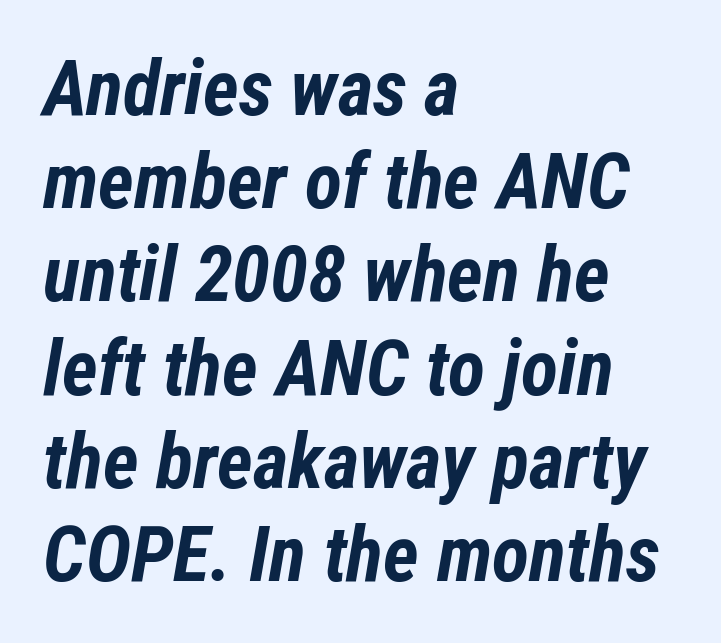
The letters advance in unequal steps, a hallmark of proportional type. Here the glyphs are tracked normally, forming tight word shapes. These words are printed bold, with thick strokes throughout. Layout note: lines flush left. If you drew a line through each stem, it would be angled. The specimen omits any rule beneath the text block's lines.
